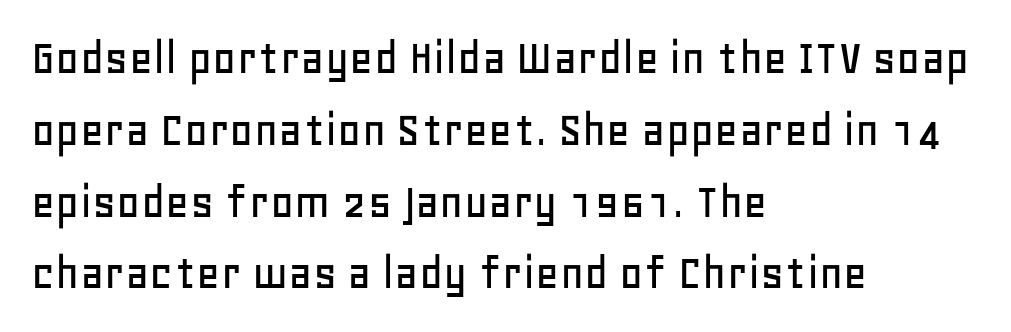
The foot of each line stays bare and open. Font category for this specimen: sans-serif. Varying glyph widths throughout — classic text-font behaviour. The text block is weighted toward the left margin, trailing off unevenly rightward. If you drew a line through each stem, it would be perfectly vertical. Nothing unusual about the tracking: characters are spaced as the font intends.
